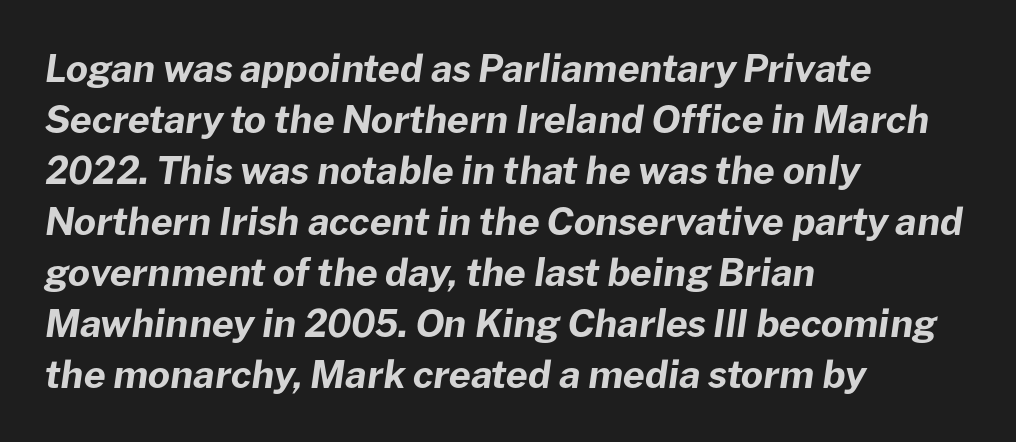
{"italic": "yes", "lean": "right", "slant_degrees": 8, "bold": "yes", "weight": "bold", "width": "normal", "stroke_contrast": "low", "x_height": "medium", "monospaced": "no", "underline": "no", "align": "left", "line_spacing": "normal", "line_spacing_ratio": 1.34, "letter_spacing": "normal", "letter_spacing_em": 0.0, "glyph_px": 38}
